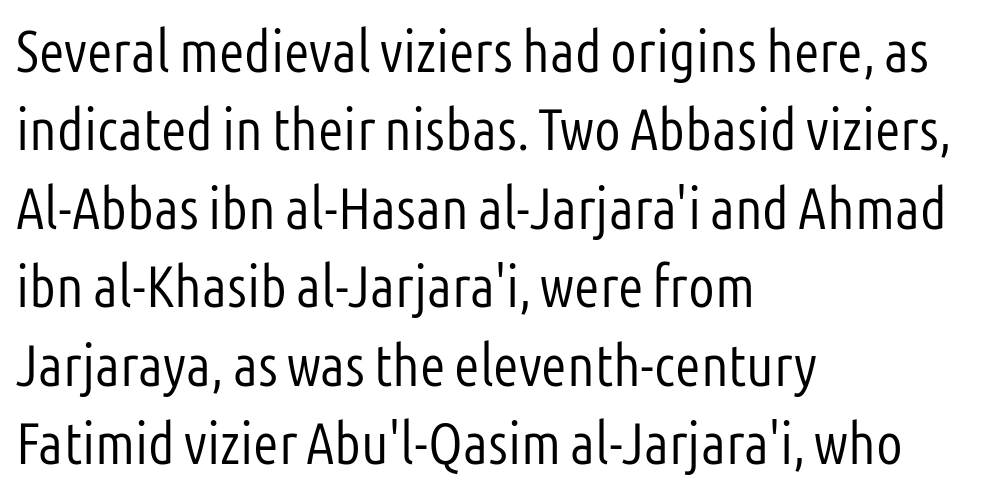
The image shows 59 px light, condensed sans-serif type, upright; set left-aligned, normal line spacing (1.33x), normal letter spacing, not underlined; low stroke contrast and a medium x-height.
